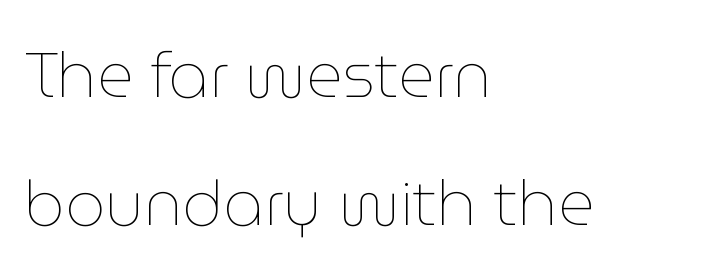
Does the lettering tilt? It doesn't — this is upright. Leading is clearly above the norm, producing a sparse column. The passage shown is not underscored anywhere. The face used here is proportionally spaced, like ordinary book or web type.
